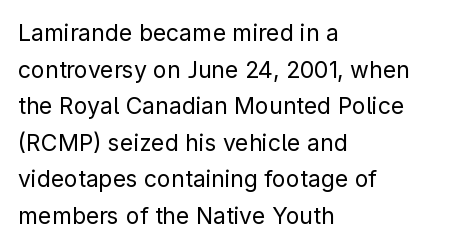
{"italic": "no", "bold": "no", "underline": "no", "align": "left", "line_spacing": "normal", "line_spacing_ratio": 1.59, "letter_spacing": "normal", "letter_spacing_em": 0.0, "glyph_px": 23}
